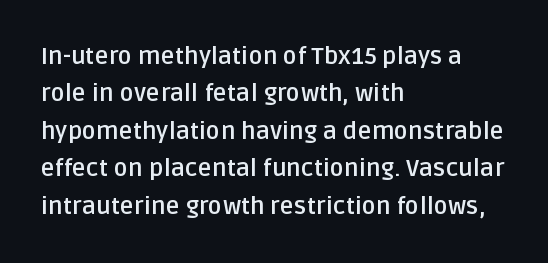
Underline: absent. Strokes here are thick enough to call this a true bold. This block has exactly the height ordinary leading produces. Standard letterfit; no display-style spreading of the glyphs. The lines are quadded left.
